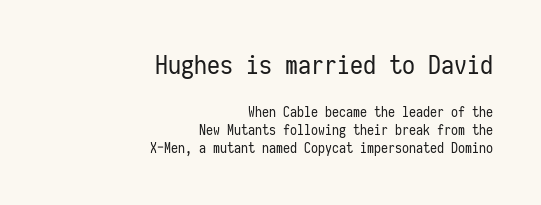
The font's upright variant was chosen for this text. In terms of leading, this rendering sits right in the middle. Note: larger setting up top, smaller setting below. This rendering features lettering with no underline.
